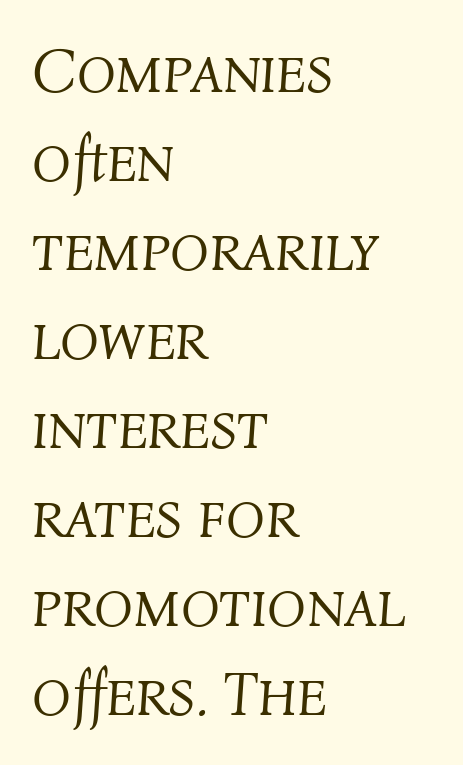
{"italic": "yes", "lean": "right", "slant_degrees": 4, "bold": "no", "weight": "light", "width": "normal", "stroke_contrast": "medium", "x_height": "medium", "monospaced": "no", "underline": "no", "align": "left", "line_spacing": "normal", "line_spacing_ratio": 1.39, "letter_spacing": "normal", "letter_spacing_em": 0.0, "glyph_px": 64}
